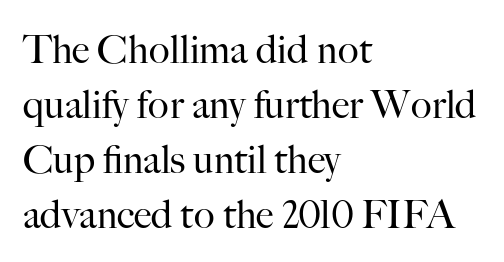
The image shows 39 px regular-weight serif type, upright; set left-aligned, normal line spacing (1.41x), normal letter spacing, not underlined; high stroke contrast and a small x-height.
